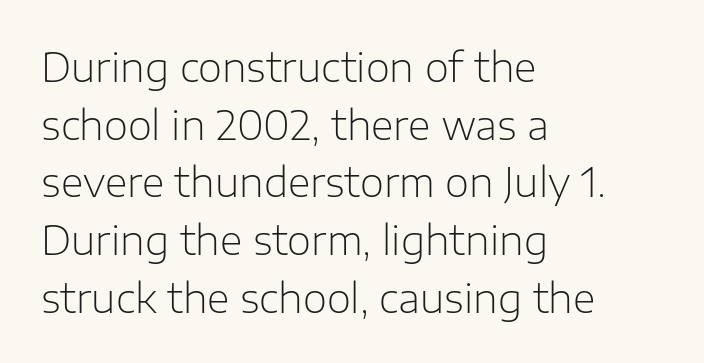
Q: Is the text bold? A: No.
Q: Is the text italic (slanted)? A: No, it is upright.
Q: Is the typeface a serif or a sans-serif typeface? A: Sans-serif.
Q: Is the text underlined? A: No.
Q: How is the paragraph aligned? A: Left-aligned.
Q: Is the spacing between letters normal or unusually wide? A: Normal.
Q: Is the spacing between lines tight, normal or loose? A: Normal.
Q: Width (condensed, normal, or wide)? A: Normal.
Q: Stroke contrast? A: Low.
Q: x-height? A: Medium.
Q: Monospaced? A: No.
